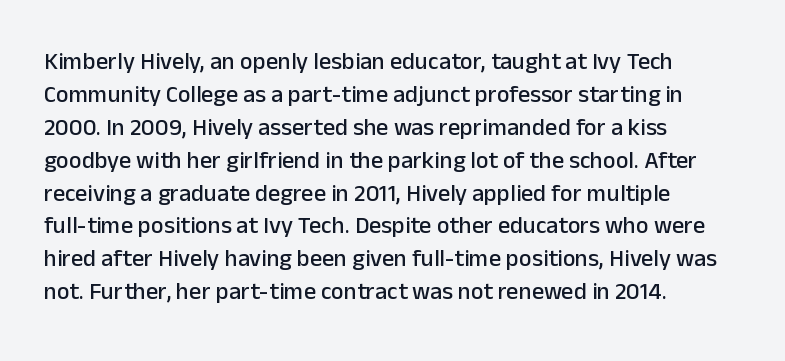
The type sits square on the baseline with zero lean. Students, observe: this is what conventionally led text looks like. Notice how the passage keeps a crisp vertical edge on the left only. Lines of text with bare space underneath.
